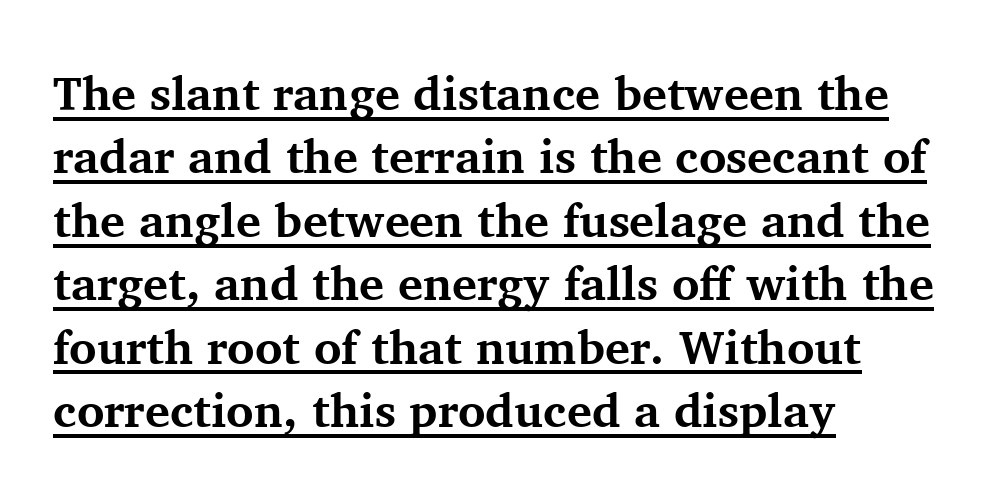
{"serif": "yes", "italic": "no", "bold": "yes", "weight": "bold", "width": "normal", "stroke_contrast": "medium", "x_height": "medium", "monospaced": "no", "underline": "yes", "align": "left", "line_spacing": "normal", "line_spacing_ratio": 1.35, "letter_spacing": "normal", "letter_spacing_em": 0.0, "glyph_px": 47}
